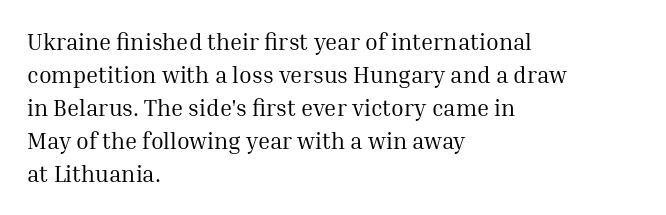
The image shows 23 px text type, upright; set left-aligned, normal line spacing (1.43x), normal letter spacing, not underlined.
